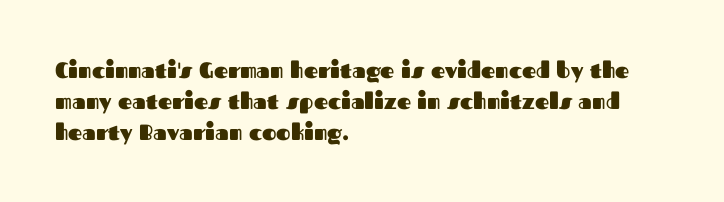
Q: Is the text bold? A: Yes.
Q: Is the text italic (slanted)? A: No, it is upright.
Q: Is the text underlined? A: No.
Q: How is the paragraph aligned? A: Left-aligned.
Q: Is the spacing between letters normal or unusually wide? A: Normal.
Q: Is the spacing between lines tight, normal or loose? A: Normal.
